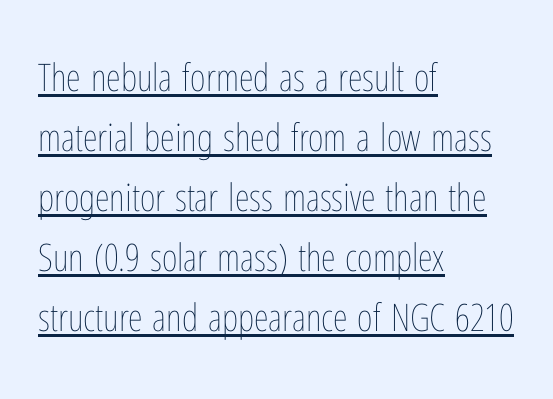
{"italic": "no", "bold": "no", "weight": "thin", "width": "condensed", "stroke_contrast": "low", "x_height": "medium", "monospaced": "no", "underline": "yes", "align": "left", "line_spacing": "normal", "line_spacing_ratio": 1.58, "letter_spacing": "normal", "letter_spacing_em": 0.0, "glyph_px": 38}
